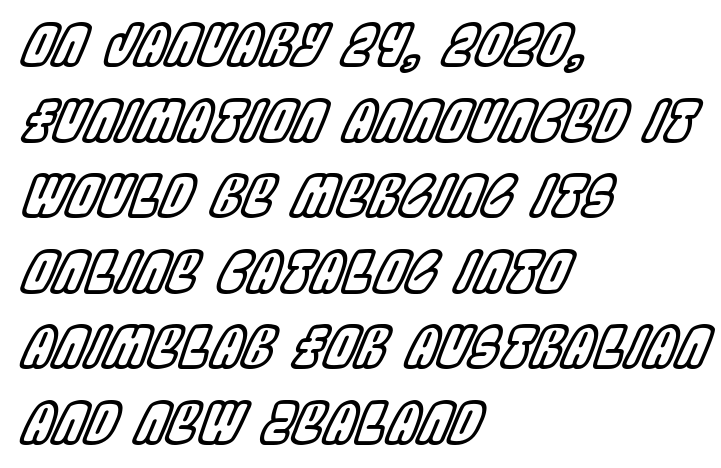
{"italic": "yes", "lean": "right", "slant_degrees": 22, "width": "condensed", "x_height": "large", "monospaced": "no", "underline": "no", "align": "left", "line_spacing": "normal", "line_spacing_ratio": 1.35, "letter_spacing": "normal", "letter_spacing_em": 0.0, "glyph_px": 56}
